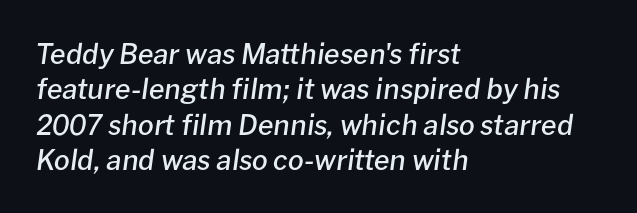
{"italic": "yes", "lean": "right", "slant_degrees": 8, "bold": "semi", "weight": "semibold", "width": "normal", "stroke_contrast": "low", "x_height": "medium", "monospaced": "no", "underline": "no", "align": "left", "line_spacing": "normal", "line_spacing_ratio": 1.26, "letter_spacing": "normal", "letter_spacing_em": 0.0, "glyph_px": 28}
